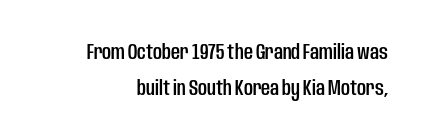
Q: Is the text italic (slanted)? A: No, it is upright.
Q: Is the text underlined? A: No.
Q: Is the spacing between letters normal or unusually wide? A: Normal.
Q: Is the spacing between lines tight, normal or loose? A: Normal.
